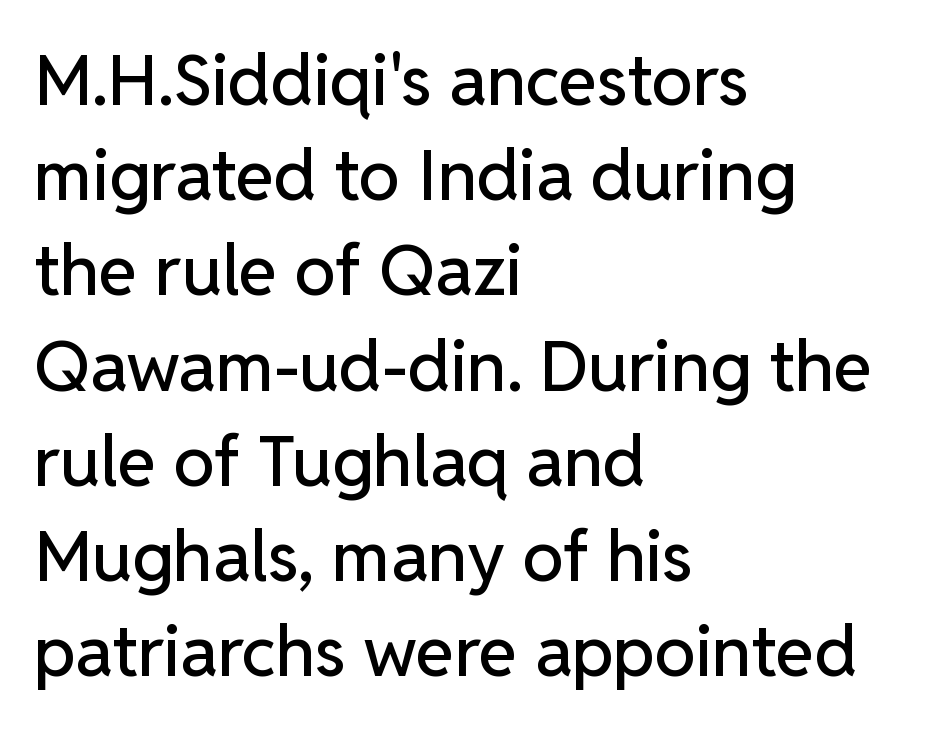
The rag falls on the right side of this text block. Quick note: underline off. The axis of the letterforms is exactly vertical. A typesetter would label this face a sans. A typesetter would call this proportional, since set widths differ per character. Reading down the column, the eye jumps a familiar distance to each next line.
